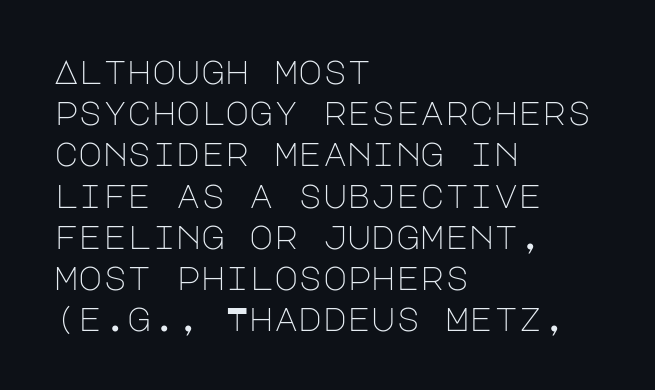
{"serif": "no", "italic": "no", "bold": "no", "weight": "light", "width": "normal", "stroke_contrast": "low", "x_height": "large", "underline": "no", "align": "left", "line_spacing": "normal", "line_spacing_ratio": 1.25, "letter_spacing": "normal", "letter_spacing_em": 0.0, "glyph_px": 33}
